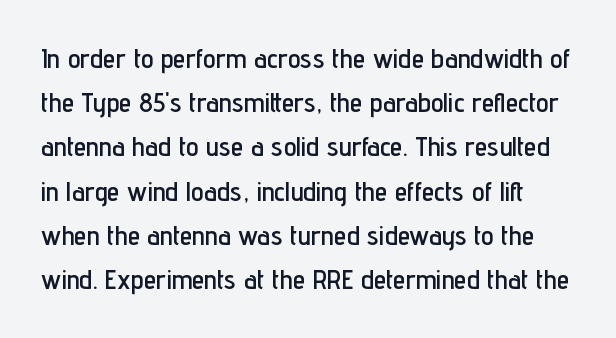
Honestly, the letter spacing is just normal — you wouldn't notice it. Nothing sits at the stroke ends, so this counts as sans-serif. Honestly, the row spacing looks completely unremarkable. The letters advance in unequal steps, a hallmark of proportional type. In terms of posture, this sample is upright.
